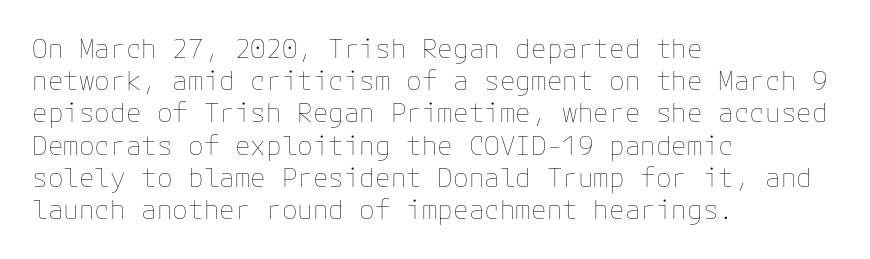
The image shows 26 px text type, upright; set left-aligned, line spacing 1.24x, normal letter spacing, not underlined.
